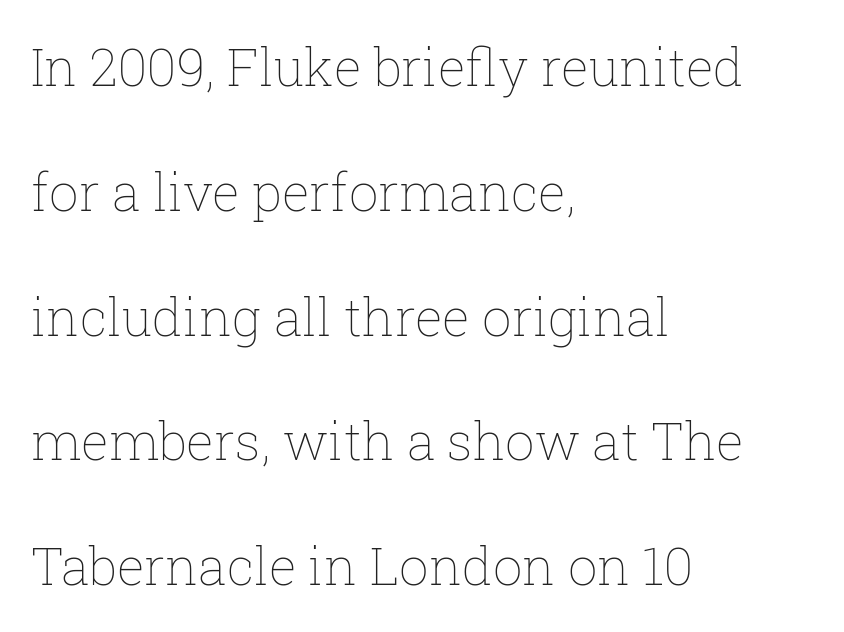
{"italic": "no", "bold": "no", "weight": "thin", "width": "normal", "stroke_contrast": "low", "x_height": "medium", "monospaced": "no", "underline": "no", "align": "left", "line_spacing": "loose", "line_spacing_ratio": 2.4, "letter_spacing": "normal", "letter_spacing_em": 0.0, "glyph_px": 52}
